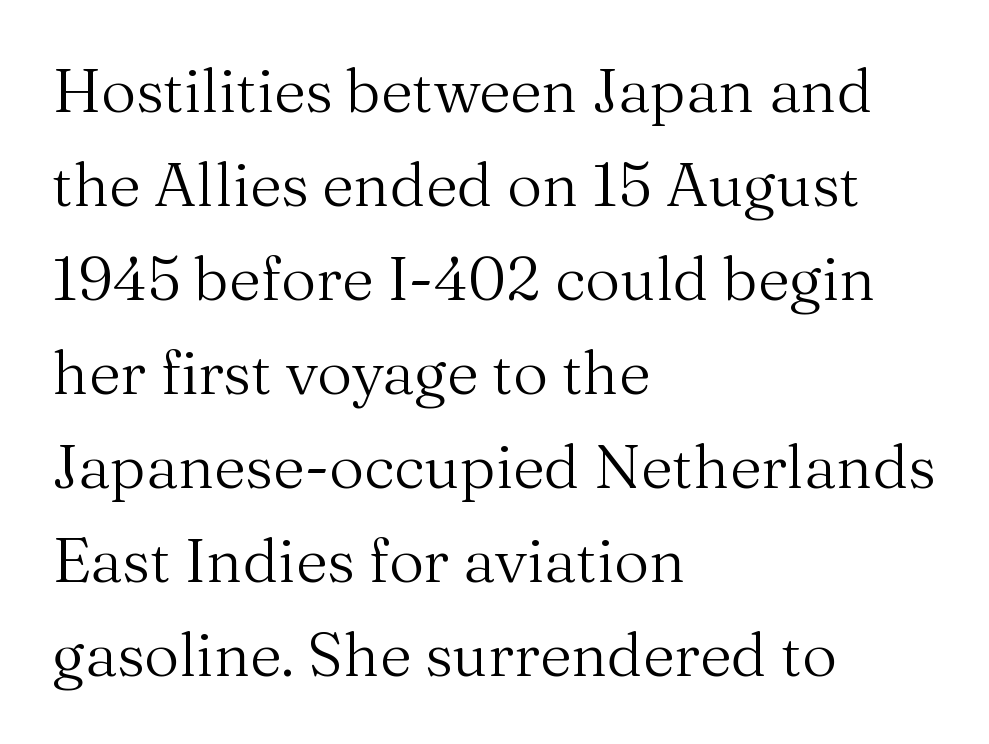
Glance below the letters and you will spot only blank space. Does the leading feel generous? No, just average. The typography opts for an upright posture over an oblique one. The horizontal fit of the characters is conventional and even.
